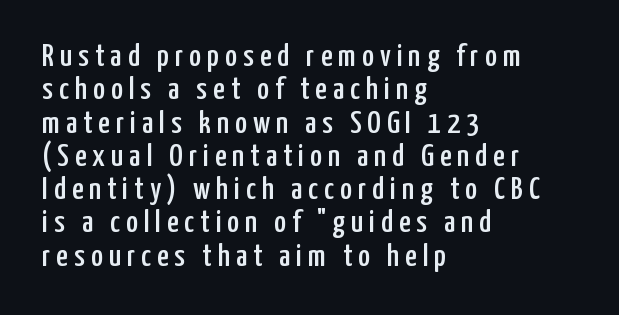
Q: Is the text italic (slanted)? A: No, it is upright.
Q: Is the typeface a serif or a sans-serif typeface? A: Sans-serif.
Q: Is the text underlined? A: No.
Q: How is the paragraph aligned? A: Left-aligned.
Q: Is the spacing between lines tight, normal or loose? A: Tight.
Q: Width (condensed, normal, or wide)? A: Condensed.
Q: Stroke contrast? A: Low.
Q: x-height? A: Medium.
Q: Monospaced? A: No.
